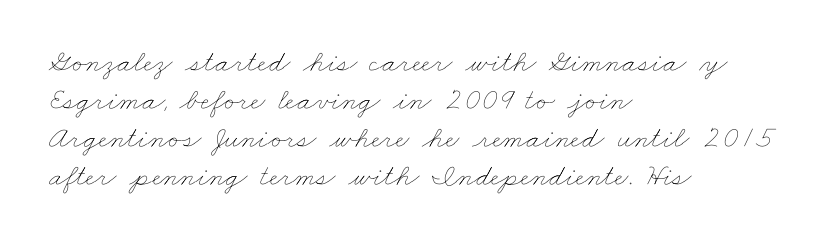
The image shows 31 px thin, wide type; set left-aligned, line spacing 1.23x, normal letter spacing, not underlined; low stroke contrast and a small x-height.
